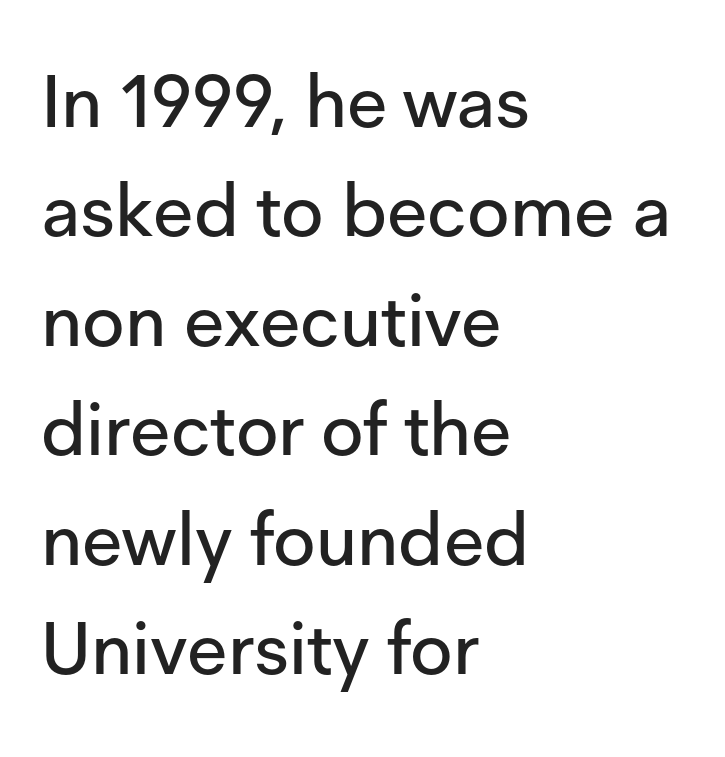
Q: Is the text italic (slanted)? A: No, it is upright.
Q: Is the typeface a serif or a sans-serif typeface? A: Sans-serif.
Q: Is the text underlined? A: No.
Q: How is the paragraph aligned? A: Left-aligned.
Q: Is the spacing between letters normal or unusually wide? A: Normal.
Q: Is the spacing between lines tight, normal or loose? A: Normal.
Q: Width (condensed, normal, or wide)? A: Normal.
Q: Stroke contrast? A: Low.
Q: x-height? A: Medium.
Q: Monospaced? A: No.
